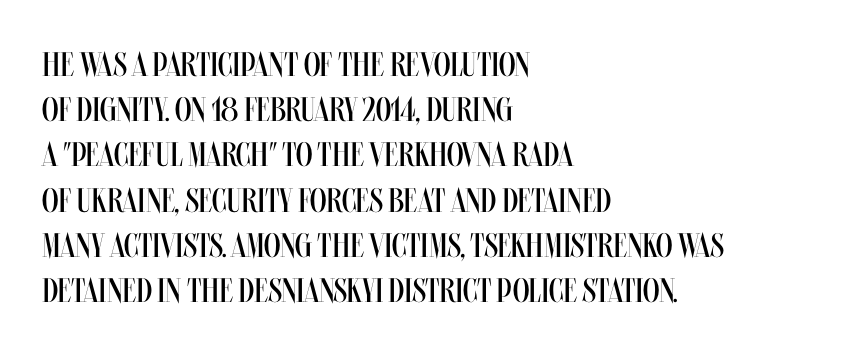
Varying glyph widths throughout — classic text-font behaviour. The zone under the glyphs is completely vacant. The space between consecutive lines is moderate. The letters sit at their default tracking, neither squeezed nor spread.
